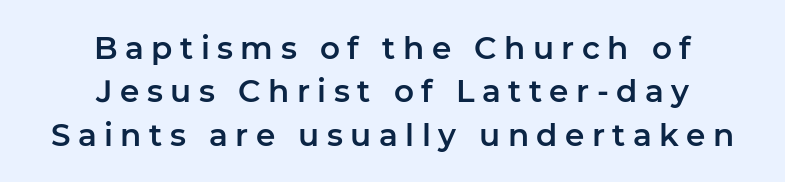
{"serif": "no", "italic": "no", "width": "normal", "stroke_contrast": "low", "x_height": "medium", "monospaced": "no", "underline": "no", "align": "center", "line_spacing": "normal", "line_spacing_ratio": 1.4, "letter_spacing": "wide", "letter_spacing_em": 0.24, "glyph_px": 31}
